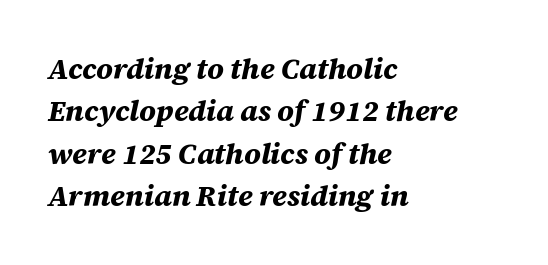
Q: Is the text bold? A: Yes.
Q: Is the text italic (slanted)? A: Yes, it leans right by about 12 degrees.
Q: Is the text underlined? A: No.
Q: How is the paragraph aligned? A: Left-aligned.
Q: Is the spacing between letters normal or unusually wide? A: Normal.
Q: Is the spacing between lines tight, normal or loose? A: Normal.
Q: Width (condensed, normal, or wide)? A: Normal.
Q: Stroke contrast? A: Medium.
Q: x-height? A: Large.
Q: Monospaced? A: No.
